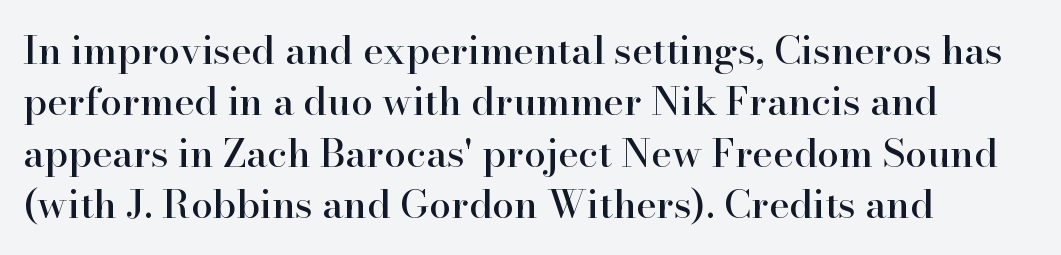
Short note: letters normally spaced. Characters remain perfectly vertical along every line. The paragraph shown leans on its left margin. Is this a fixed-width face? No — the glyphs have proportional, varying widths.
